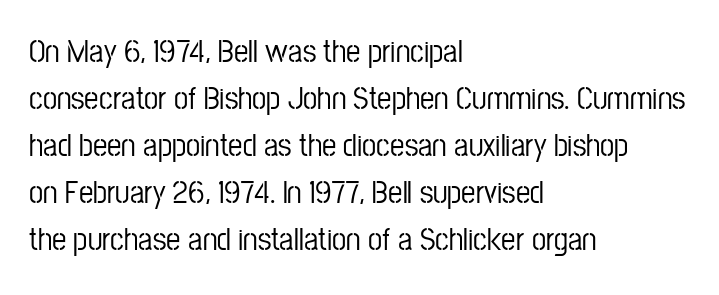
Q: Is the text italic (slanted)? A: No, it is upright.
Q: Is the typeface a serif or a sans-serif typeface? A: Sans-serif.
Q: Is the text underlined? A: No.
Q: How is the paragraph aligned? A: Left-aligned.
Q: Is the spacing between letters normal or unusually wide? A: Normal.
Q: Is the spacing between lines tight, normal or loose? A: Normal.
Q: Width (condensed, normal, or wide)? A: Condensed.
Q: Stroke contrast? A: Low.
Q: x-height? A: Medium.
Q: Monospaced? A: No.
